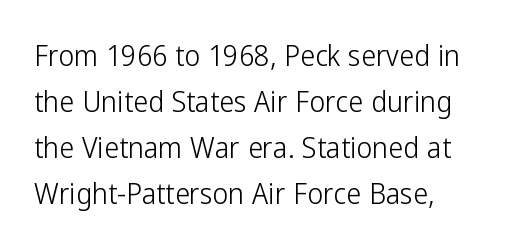
Q: Is the text bold? A: No.
Q: Is the text italic (slanted)? A: No, it is upright.
Q: Is the typeface a serif or a sans-serif typeface? A: Sans-serif.
Q: Is the text underlined? A: No.
Q: Is the spacing between letters normal or unusually wide? A: Normal.
Q: Is the spacing between lines tight, normal or loose? A: Normal.
Q: Width (condensed, normal, or wide)? A: Condensed.
Q: Stroke contrast? A: Low.
Q: x-height? A: Medium.
Q: Monospaced? A: No.
